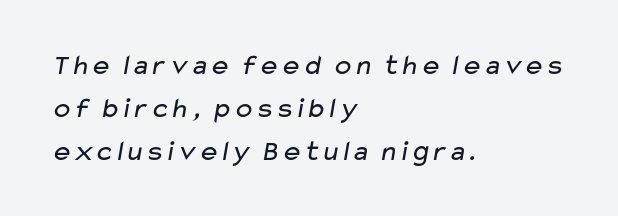
{"serif": "no", "bold": "no", "weight": "regular", "width": "wide", "stroke_contrast": "low", "x_height": "medium", "monospaced": "no", "underline": "no", "align": "left", "line_spacing": "normal", "line_spacing_ratio": 1.48, "letter_spacing": "normal", "letter_spacing_em": 0.0, "glyph_px": 29}
